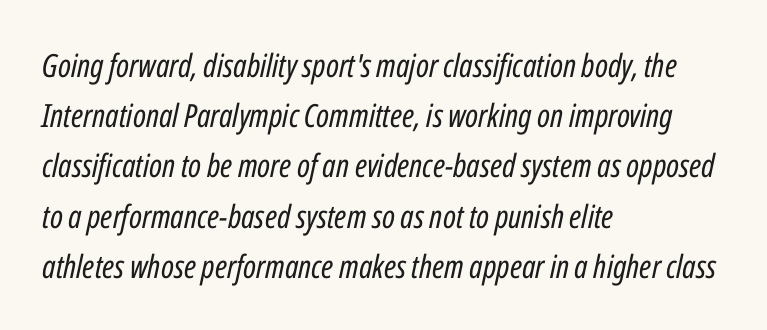
The image shows 32 px regular-weight, condensed type, italic (leaning right); set left-aligned, normal line spacing (1.57x), normal letter spacing, not underlined; low stroke contrast and a medium x-height.
